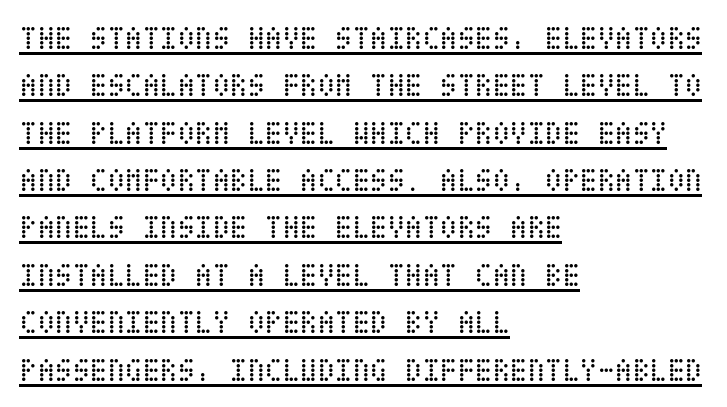
{"italic": "no", "bold": "no", "weight": "regular", "width": "condensed", "stroke_contrast": "low", "x_height": "large", "underline": "yes", "align": "left", "line_spacing": "normal", "line_spacing_ratio": 1.48, "letter_spacing": "normal", "letter_spacing_em": 0.0, "glyph_px": 32}
